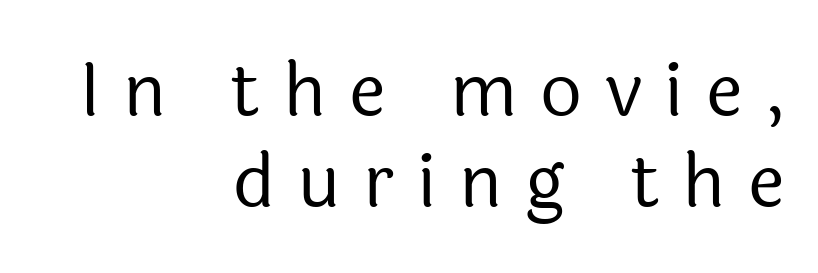
This sample has the flowing, uneven cadence of proportional lettering. Layout note: lines flush right. The typography opts for an upright posture over an oblique one. Quick note: underline off.
